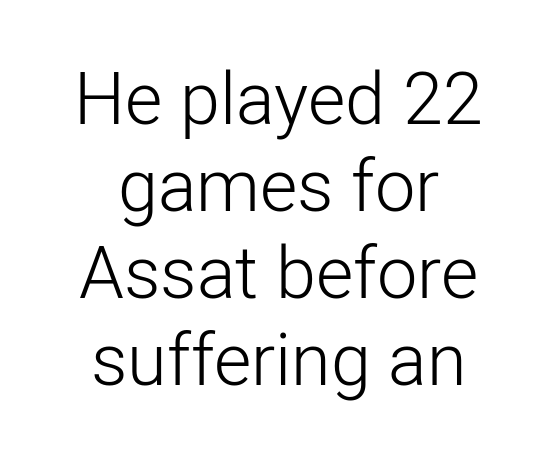
{"serif": "no", "italic": "no", "bold": "no", "weight": "light", "width": "normal", "stroke_contrast": "low", "x_height": "medium", "monospaced": "no", "underline": "no", "align": "center", "line_spacing_ratio": 1.21, "letter_spacing": "normal", "letter_spacing_em": 0.0, "glyph_px": 72}
